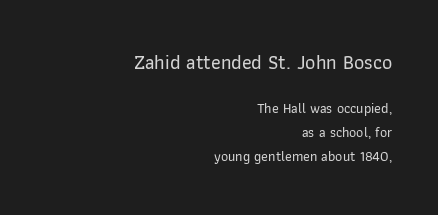
{"italic": "no", "underline": "no", "align": "right", "line_spacing_ratio": 1.71, "letter_spacing": "normal", "letter_spacing_em": 0.0, "larger_block": "first", "size_ratio": 1.43, "glyph_px": 20}
